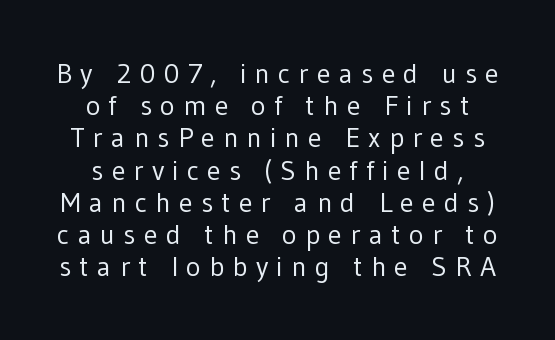
{"serif": "no", "italic": "no", "bold": "no", "weight": "regular", "width": "normal", "stroke_contrast": "low", "x_height": "medium", "monospaced": "no", "underline": "no", "line_spacing": "tight", "line_spacing_ratio": 1.15, "letter_spacing": "wide", "letter_spacing_em": 0.29, "glyph_px": 28}
